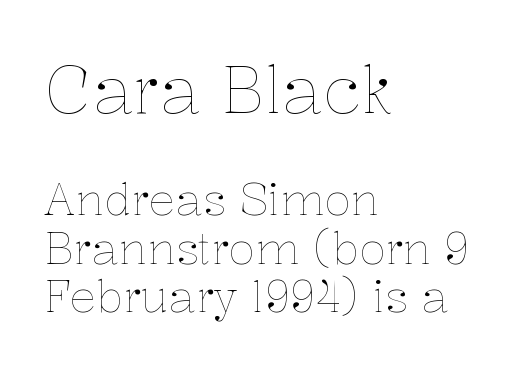
{"italic": "no", "bold": "no", "weight": "thin", "width": "normal", "stroke_contrast": "low", "x_height": "medium", "monospaced": "no", "underline": "no", "align": "left", "line_spacing": "tight", "line_spacing_ratio": 1.1, "letter_spacing": "normal", "letter_spacing_em": 0.0, "larger_block": "first", "size_ratio": 1.5, "glyph_px": 66}
